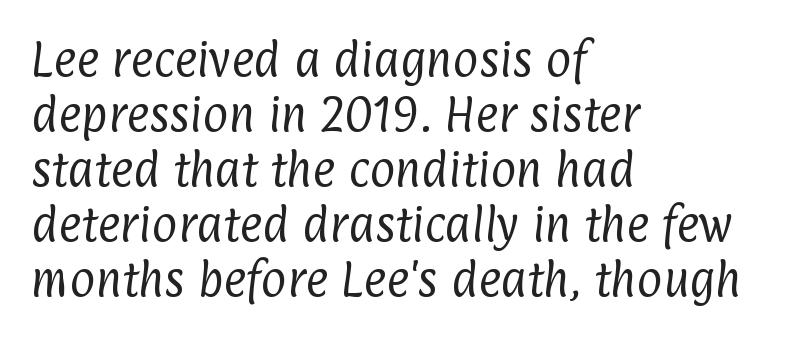
The letterforms sit at book weight or below. The vertical gap from one line to the next is medium. Observe the absence of serifs on each vertical stroke in this sample. The letters sit at their default tracking, neither squeezed nor spread. Character widths vary here, with narrow letters taking less room than wide ones. Visually the block forms a straight wall on the left and a jagged coastline on the right.
